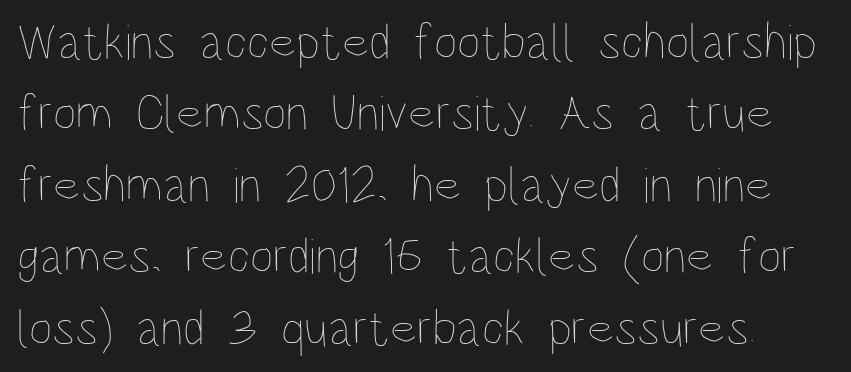
The image shows 51 px thin, condensed type, upright; set normal line spacing (1.4x), normal letter spacing, not underlined; low stroke contrast and a large x-height.
